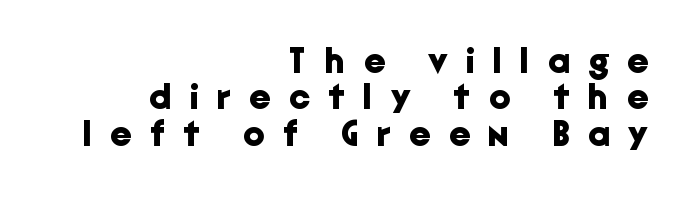
Q: Is the text bold? A: Yes.
Q: Is the text italic (slanted)? A: No, it is upright.
Q: Is the typeface a serif or a sans-serif typeface? A: Sans-serif.
Q: Is the text underlined? A: No.
Q: How is the paragraph aligned? A: Right-aligned.
Q: Is the spacing between letters normal or unusually wide? A: Unusually wide.
Q: Is the spacing between lines tight, normal or loose? A: Tight.
Q: Width (condensed, normal, or wide)? A: Normal.
Q: Stroke contrast? A: Low.
Q: x-height? A: Medium.
Q: Monospaced? A: No.
